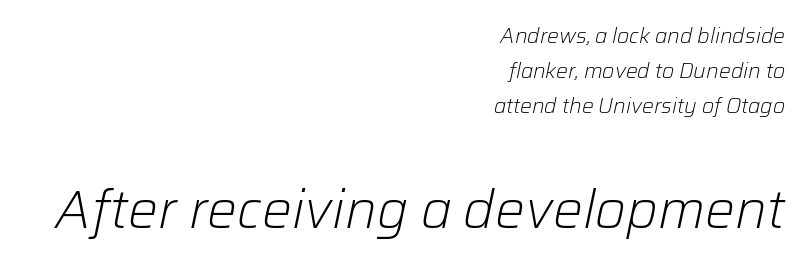
{"italic": "yes", "lean": "right", "slant_degrees": 12, "bold": "no", "weight": "light", "width": "normal", "stroke_contrast": "low", "x_height": "medium", "monospaced": "no", "underline": "no", "align": "right", "line_spacing": "normal", "line_spacing_ratio": 1.67, "letter_spacing": "normal", "letter_spacing_em": 0.0, "larger_block": "second", "size_ratio": 2.52, "glyph_px": 53}
